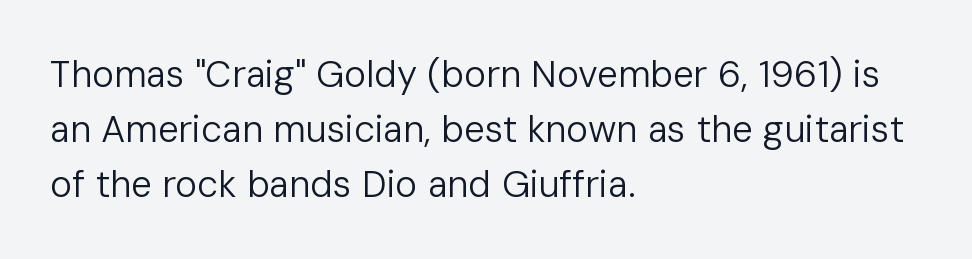
{"serif": "no", "italic": "no", "bold": "no", "weight": "regular", "width": "normal", "stroke_contrast": "low", "x_height": "medium", "monospaced": "no", "underline": "no", "align": "left", "line_spacing": "normal", "line_spacing_ratio": 1.48, "letter_spacing": "normal", "letter_spacing_em": 0.0, "glyph_px": 37}
